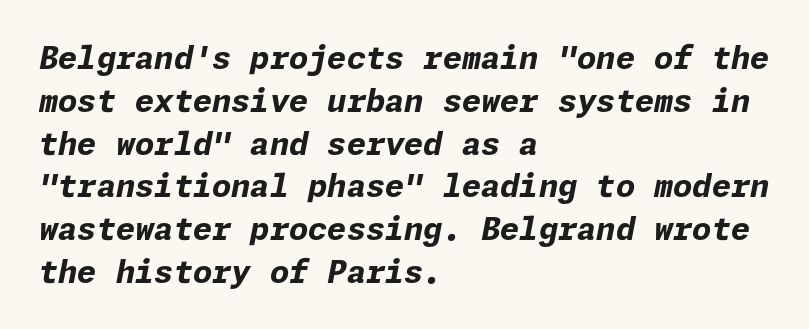
The image shows 31 px bold type, italic (leaning right); set left-aligned, normal line spacing (1.38x), normal letter spacing, not underlined; low stroke contrast and a medium x-height.
